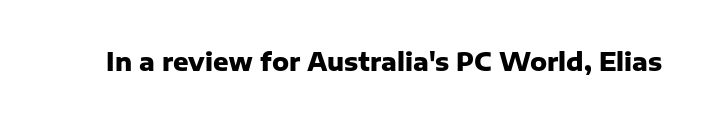
What stands out about the letter spacing? Nothing — it is the standard amount. Upright lettering throughout. Bold? Absolutely — the strokes are thick and heavy. The glyphs are unaccompanied by any horizontal stroke below them.
